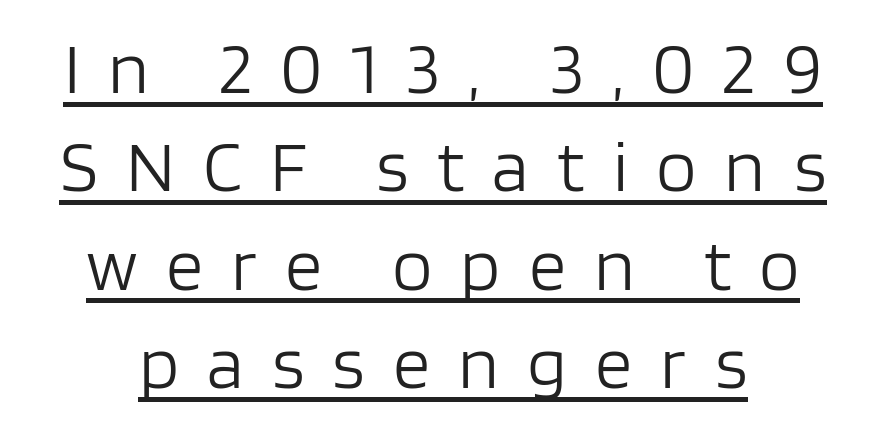
{"serif": "no", "italic": "no", "bold": "no", "weight": "light", "width": "normal", "stroke_contrast": "low", "x_height": "large", "monospaced": "no", "underline": "yes", "align": "center", "line_spacing": "normal", "line_spacing_ratio": 1.33, "letter_spacing": "wide", "letter_spacing_em": 0.38, "glyph_px": 74}
